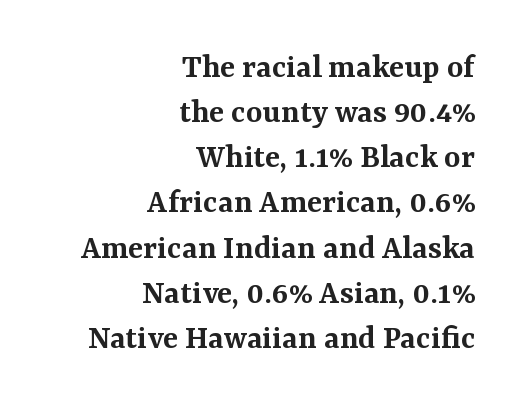
Q: Is the text bold? A: Semi-bold.
Q: Is the text italic (slanted)? A: No, it is upright.
Q: Is the typeface a serif or a sans-serif typeface? A: Serif.
Q: Is the text underlined? A: No.
Q: How is the paragraph aligned? A: Right-aligned.
Q: Is the spacing between letters normal or unusually wide? A: Normal.
Q: Is the spacing between lines tight, normal or loose? A: Normal.
Q: Width (condensed, normal, or wide)? A: Normal.
Q: Stroke contrast? A: Medium.
Q: x-height? A: Medium.
Q: Monospaced? A: No.
